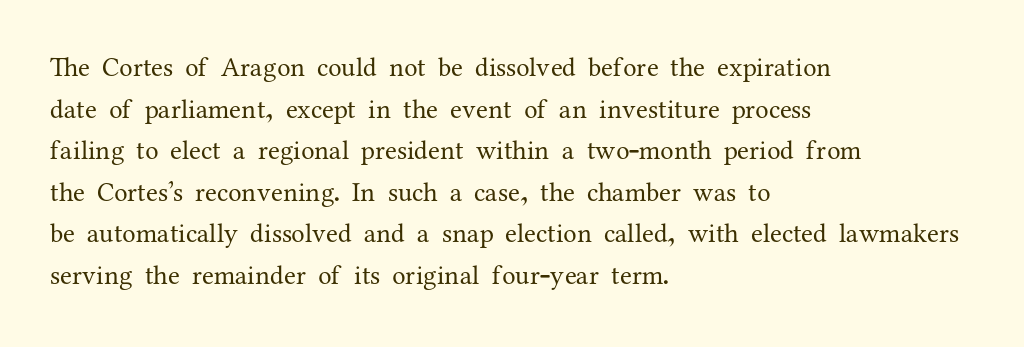
Q: Is the text bold? A: No.
Q: Is the text italic (slanted)? A: No, it is upright.
Q: Is the text underlined? A: No.
Q: How is the paragraph aligned? A: Left-aligned.
Q: Is the spacing between letters normal or unusually wide? A: Normal.
Q: Is the spacing between lines tight, normal or loose? A: Normal.
